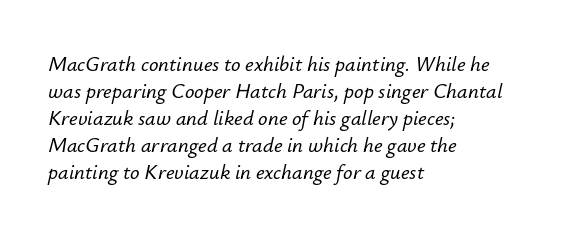
Q: Is the text italic (slanted)? A: Yes, it leans right by about 12 degrees.
Q: Is the text underlined? A: No.
Q: How is the paragraph aligned? A: Left-aligned.
Q: Is the spacing between letters normal or unusually wide? A: Normal.
Q: Is the spacing between lines tight, normal or loose? A: Normal.
